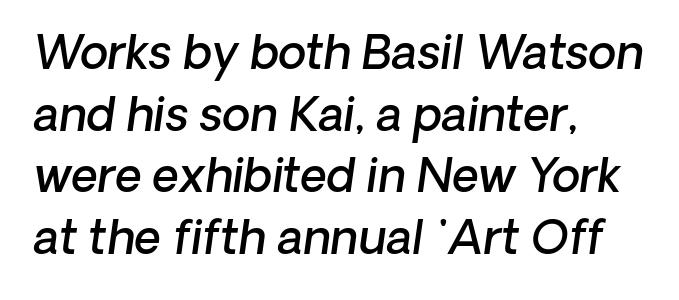
The image shows 46 px semibold type, italic (leaning right); set left-aligned, normal line spacing (1.34x), normal letter spacing, not underlined; low stroke contrast and a medium x-height.
